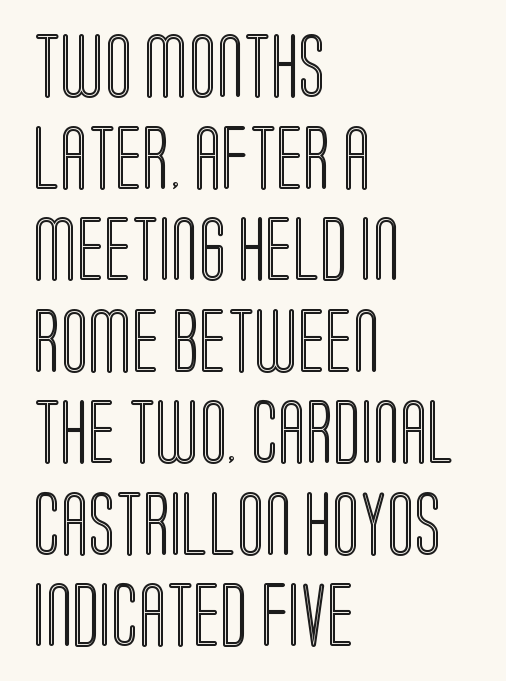
The image shows 64 px condensed type, upright; set left-aligned, normal line spacing (1.43x), normal letter spacing, not underlined; a large x-height.
